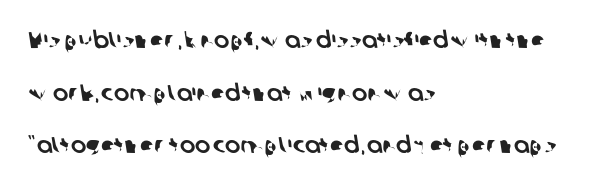
{"underline": "no", "align": "left", "line_spacing": "loose", "line_spacing_ratio": 2.29, "letter_spacing": "normal", "letter_spacing_em": 0.0, "glyph_px": 23}
